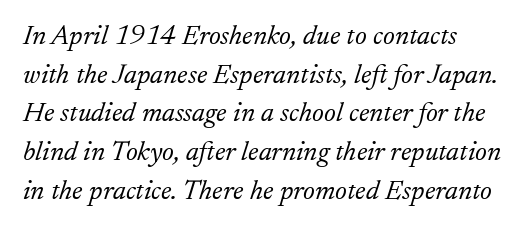
No chunkiness to these letters — they're not bold. Plain, unruled lines of type. You can tell it's italic because the verticals aren't actually vertical. The rendering shows small feet on the letterforms — a serif design. Letter spacing: default. Honestly, the row spacing looks completely unremarkable.
